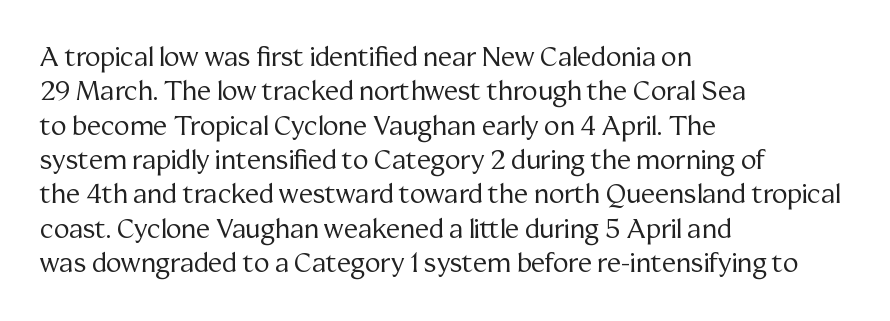
Leftover space on each line is placed entirely after the last word. Notice how the stems are strictly vertical — no italics here. The rendering uses a moderate line-height, typical for paragraphs. Underlining? Definitely not there. A light-to-regular cut is what we see here.
